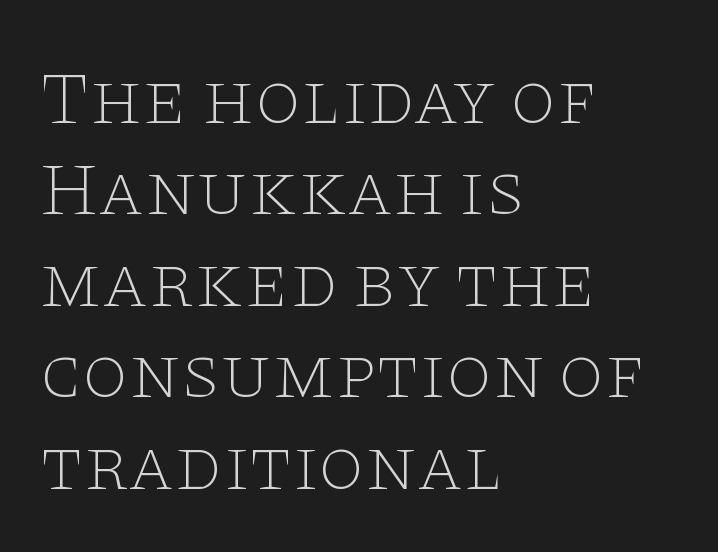
Bare-footed words on every line. Note the varied advance widths — an 'i' is clearly narrower than an 'm'. Every row of glyphs begins at an identical x-position on the left. The face used here is seriffed, in the tradition of book romans. Vertical stems look standard width or narrower in stroke.
